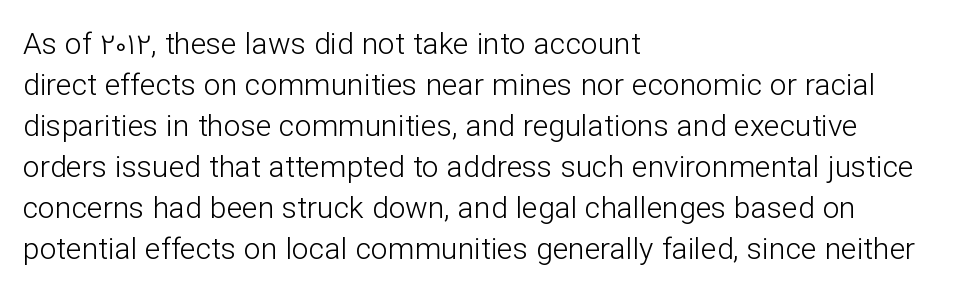
The rag falls on the right side of this text block. Words appear dense and cohesive because spacing is normal. The letters advance in unequal steps, a hallmark of proportional type. On a weight scale, this lands at 450 or below.
